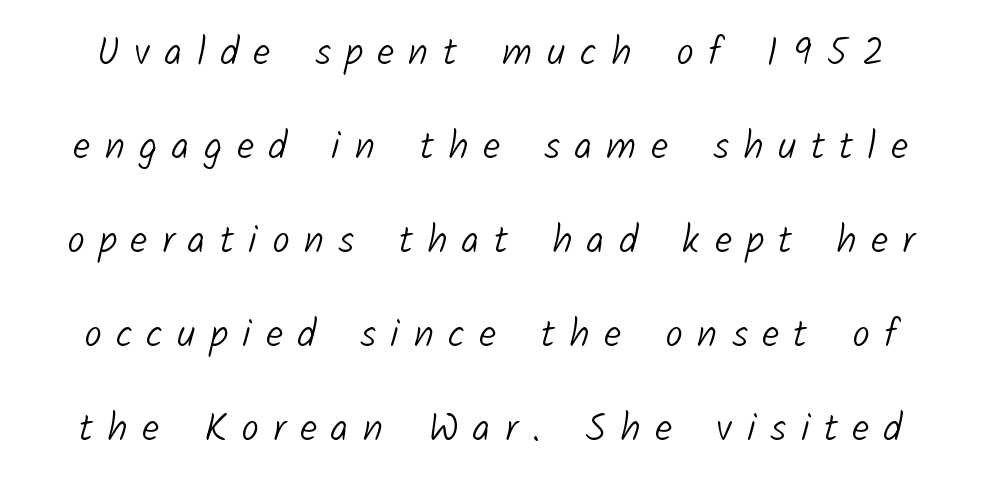
{"serif": "no", "bold": "no", "weight": "light", "width": "normal", "stroke_contrast": "low", "x_height": "medium", "monospaced": "no", "underline": "no", "line_spacing": "loose", "line_spacing_ratio": 2.41, "letter_spacing": "wide", "letter_spacing_em": 0.37, "glyph_px": 39}
